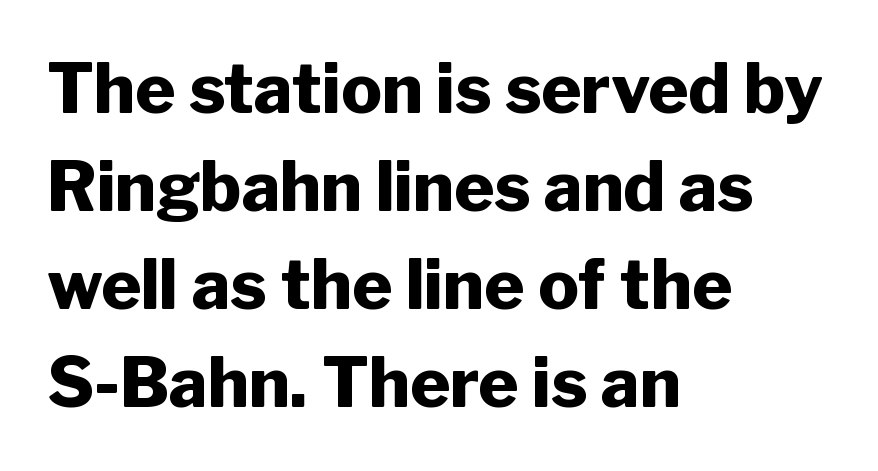
{"serif": "no", "italic": "no", "bold": "yes", "weight": "heavy", "width": "normal", "stroke_contrast": "low", "x_height": "medium", "monospaced": "no", "underline": "no", "align": "left", "line_spacing": "normal", "line_spacing_ratio": 1.44, "letter_spacing": "normal", "letter_spacing_em": 0.0, "glyph_px": 68}
